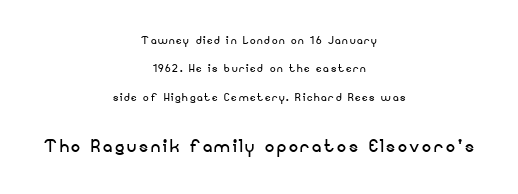
The image shows 23 px text type, upright; set centered, loose line spacing (2.02x), not underlined; the second (bottom) block is 1.64x larger.
